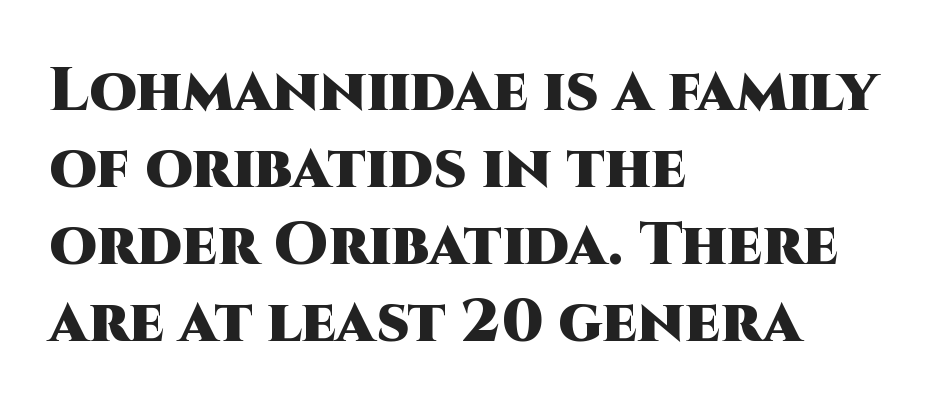
The image shows 61 px heavy sans-serif type, upright; set left-aligned, normal line spacing (1.26x), normal letter spacing, not underlined; high stroke contrast and a large x-height.
